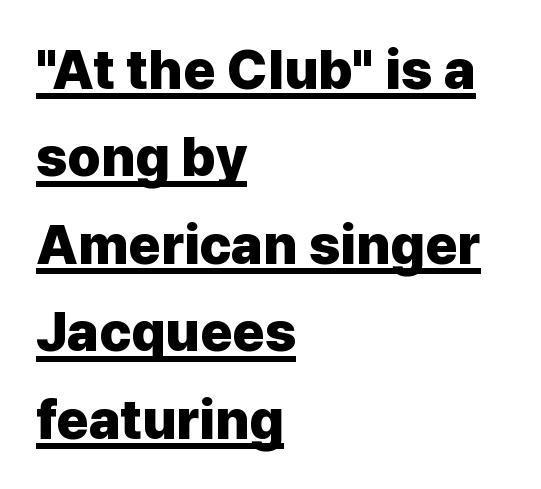
Q: Is the text bold? A: Yes.
Q: Is the text italic (slanted)? A: No, it is upright.
Q: Is the typeface a serif or a sans-serif typeface? A: Sans-serif.
Q: Is the text underlined? A: Yes.
Q: How is the paragraph aligned? A: Left-aligned.
Q: Is the spacing between letters normal or unusually wide? A: Normal.
Q: Is the spacing between lines tight, normal or loose? A: Normal.
Q: Width (condensed, normal, or wide)? A: Normal.
Q: Stroke contrast? A: Low.
Q: x-height? A: Medium.
Q: Monospaced? A: No.
